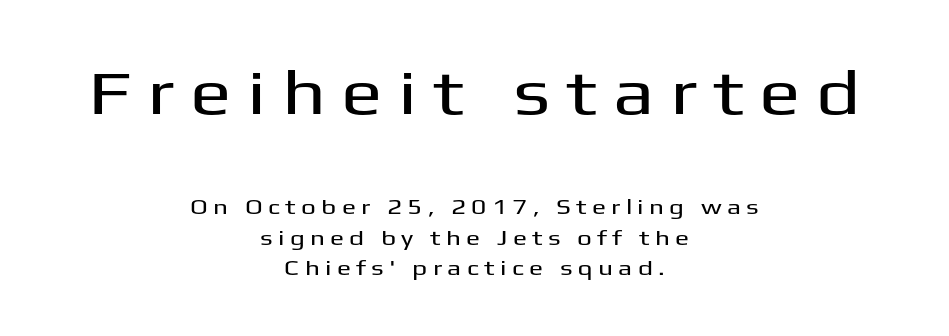
{"serif": "no", "italic": "no", "width": "wide", "stroke_contrast": "medium", "x_height": "medium", "monospaced": "no", "underline": "no", "align": "center", "line_spacing": "normal", "line_spacing_ratio": 1.45, "letter_spacing": "wide", "letter_spacing_em": 0.25, "larger_block": "first", "size_ratio": 2.95, "glyph_px": 62}
